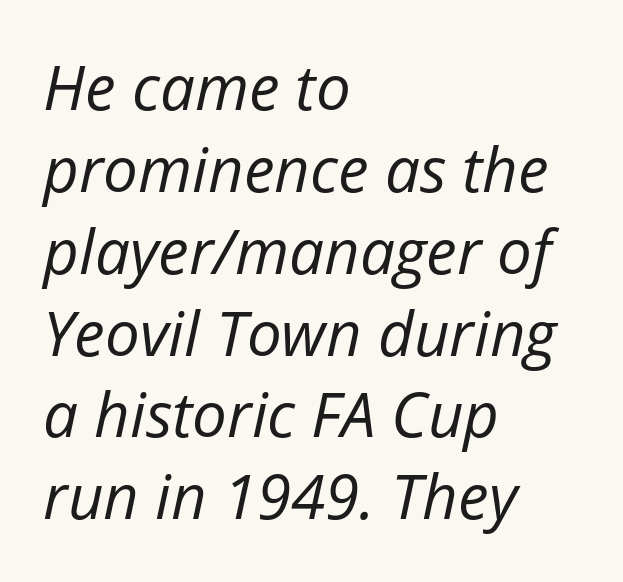
The image shows 62 px regular-weight type, italic (leaning right); set left-aligned, normal line spacing (1.32x), normal letter spacing, not underlined; low stroke contrast and a medium x-height.
